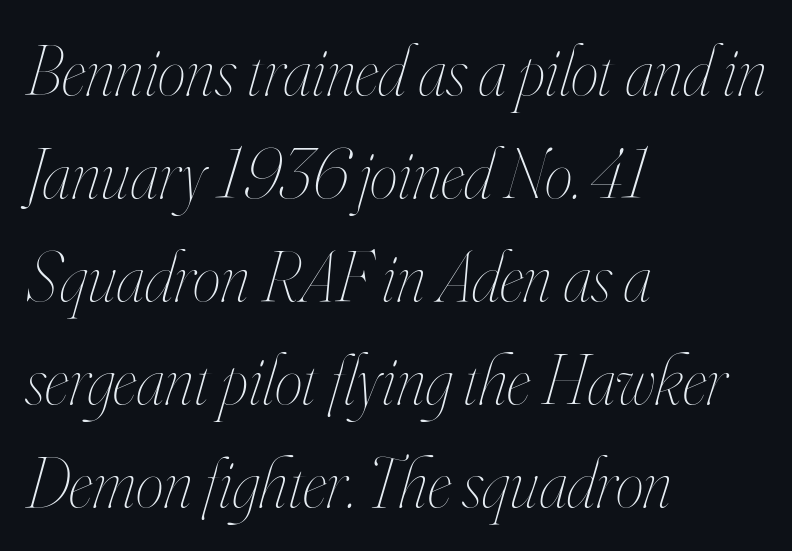
The image shows 71 px thin, condensed type, italic (leaning right); set left-aligned, normal line spacing (1.45x), normal letter spacing, not underlined; high stroke contrast and a small x-height.
